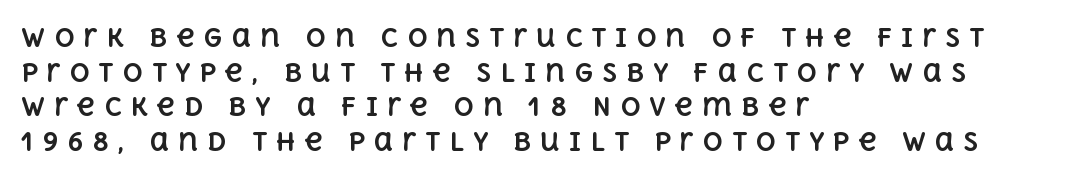
Q: Is the text bold? A: Yes.
Q: Is the text italic (slanted)? A: No, it is upright.
Q: Is the text underlined? A: No.
Q: How is the paragraph aligned? A: Left-aligned.
Q: Is the spacing between letters normal or unusually wide? A: Unusually wide.
Q: Is the spacing between lines tight, normal or loose? A: Normal.
